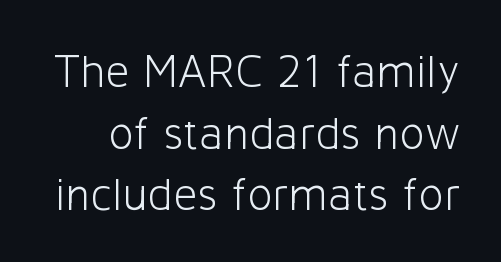
These lines are rendered in a variable-pitch font. In terms of posture, this sample is upright. Heft: none added — not bold. Classification — sans serif. Clear beneath every line of the passage.
